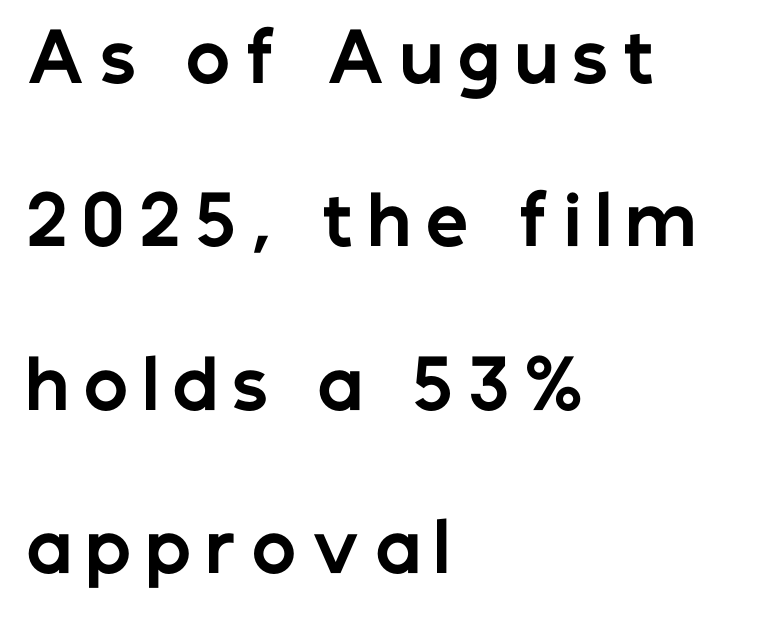
The image shows 67 px bold sans-serif type, upright; set left-aligned, loose line spacing (2.44x), unusually wide letter spacing (+0.22 em), not underlined; low stroke contrast and a medium x-height.
